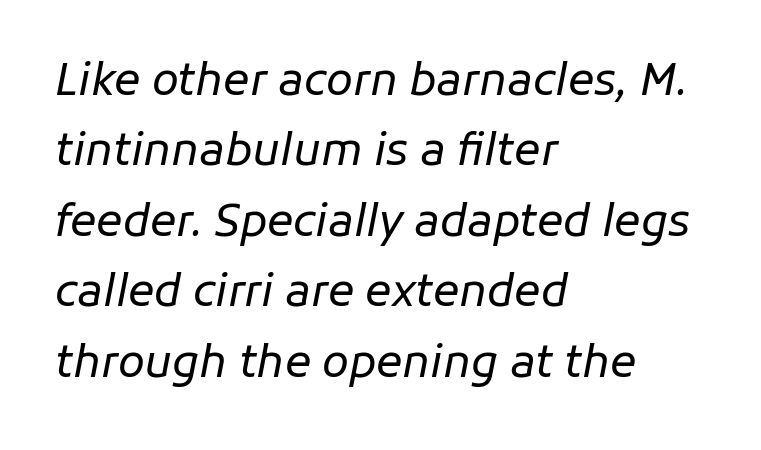
The image shows 44 px regular-weight type, italic (leaning right); set left-aligned, normal line spacing (1.6x), normal letter spacing, not underlined; low stroke contrast and a medium x-height.
